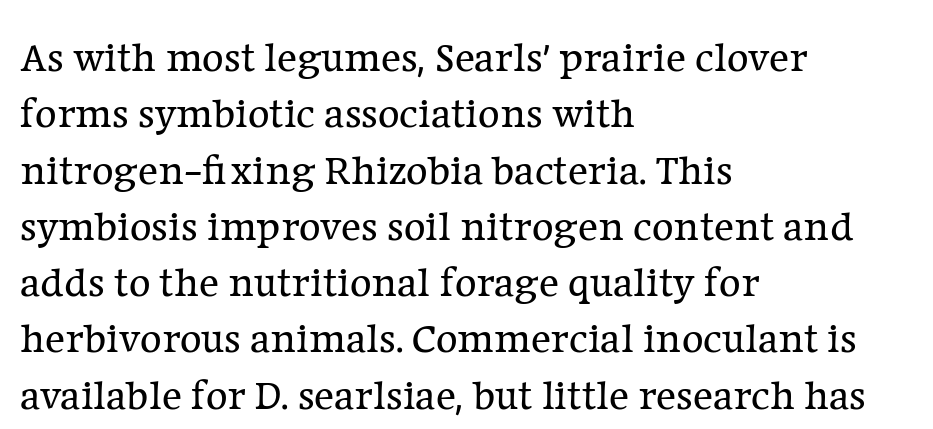
The image shows 42 px regular-weight serif type, upright; set left-aligned, normal line spacing (1.34x), normal letter spacing, not underlined; low stroke contrast and a medium x-height.
